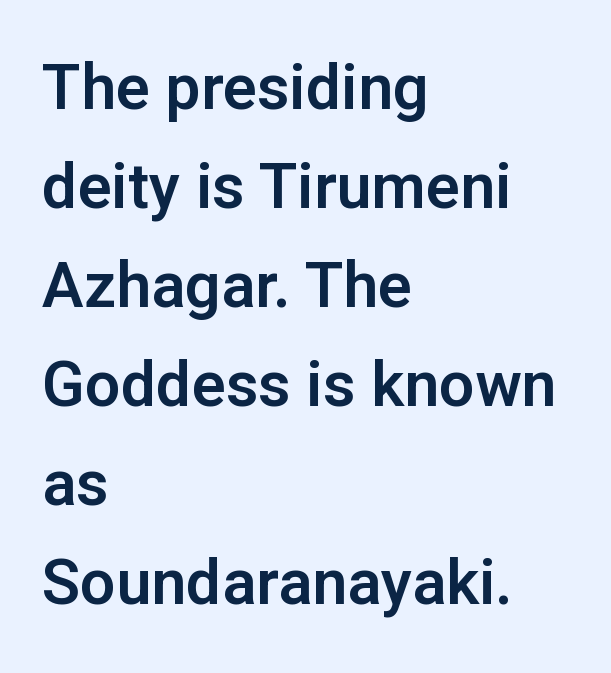
Q: Is the text italic (slanted)? A: No, it is upright.
Q: Is the typeface a serif or a sans-serif typeface? A: Sans-serif.
Q: Is the text underlined? A: No.
Q: How is the paragraph aligned? A: Left-aligned.
Q: Is the spacing between letters normal or unusually wide? A: Normal.
Q: Is the spacing between lines tight, normal or loose? A: Normal.
Q: Width (condensed, normal, or wide)? A: Normal.
Q: Stroke contrast? A: Low.
Q: x-height? A: Medium.
Q: Monospaced? A: No.
